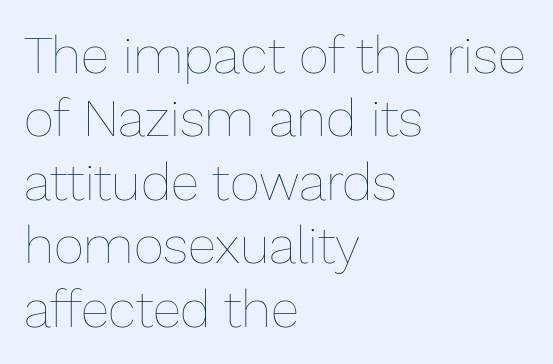
What stands out about the letter spacing? Nothing — it is the standard amount. Caption: face not bold, strokes unweighted. Each row of text sits above clean, open space. Note the varied advance widths — an 'i' is clearly narrower than an 'm'. The specimen reads as upright at a glance. If you drew a ruler down the left edge, every line would touch it.
